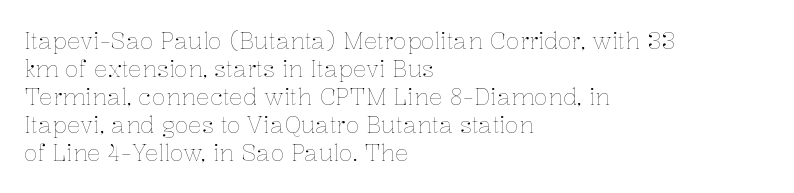
Q: Is the text bold? A: No.
Q: Is the text italic (slanted)? A: No, it is upright.
Q: Is the text underlined? A: No.
Q: How is the paragraph aligned? A: Left-aligned.
Q: Is the spacing between letters normal or unusually wide? A: Normal.
